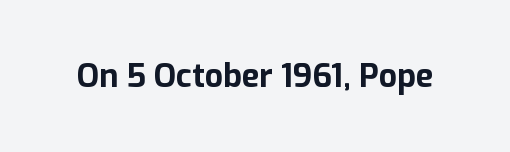
The image shows 32 px bold sans-serif type, upright; set normal letter spacing, not underlined; low stroke contrast and a medium x-height.
